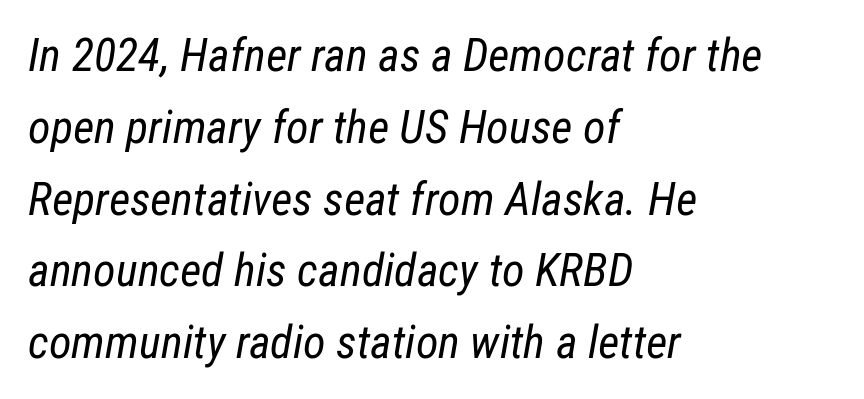
{"italic": "yes", "lean": "right", "slant_degrees": 12, "bold": "no", "weight": "regular", "width": "condensed", "stroke_contrast": "low", "x_height": "medium", "monospaced": "no", "underline": "no", "align": "left", "line_spacing": "normal", "line_spacing_ratio": 1.56, "letter_spacing": "normal", "letter_spacing_em": 0.0, "glyph_px": 46}
